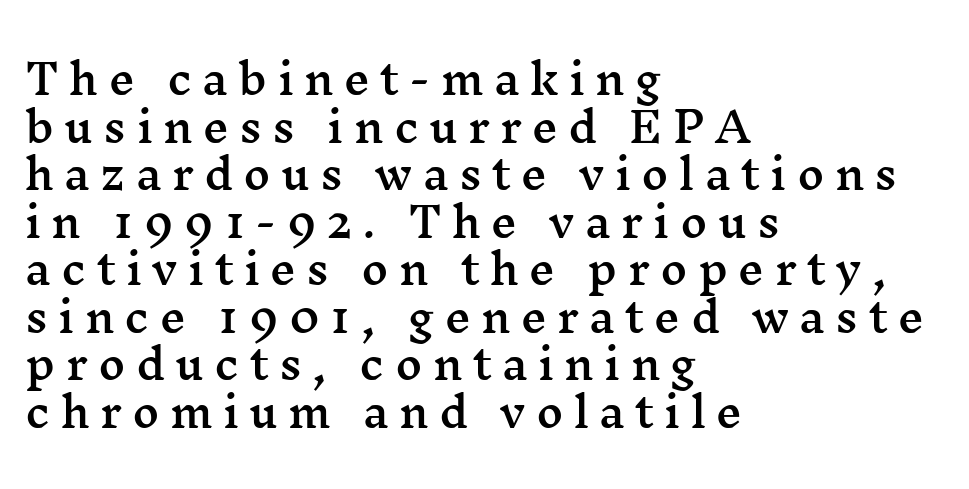
{"serif": "yes", "italic": "no", "width": "wide", "stroke_contrast": "medium", "x_height": "medium", "monospaced": "no", "underline": "no", "align": "left", "line_spacing_ratio": 1.16, "letter_spacing": "wide", "letter_spacing_em": 0.25, "glyph_px": 41}
